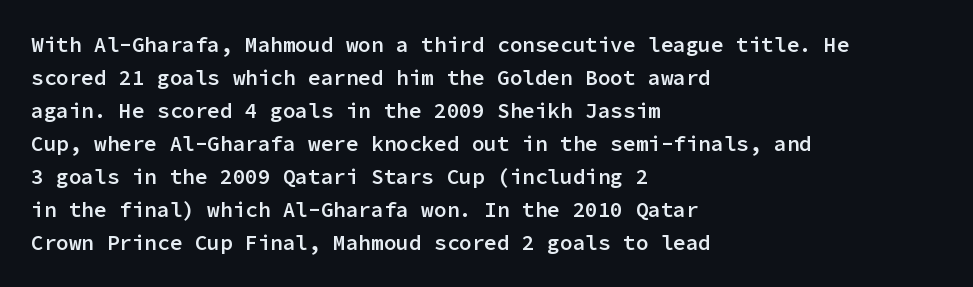
Q: Is the text bold? A: Semi-bold.
Q: Is the text italic (slanted)? A: No, it is upright.
Q: Is the text underlined? A: No.
Q: How is the paragraph aligned? A: Left-aligned.
Q: Is the spacing between letters normal or unusually wide? A: Normal.
Q: Is the spacing between lines tight, normal or loose? A: Normal.
